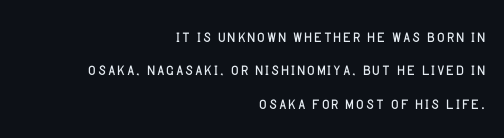
{"italic": "no", "bold": "no", "underline": "no", "align": "right", "line_spacing": "normal", "line_spacing_ratio": 1.59, "letter_spacing": "normal", "letter_spacing_em": 0.0, "glyph_px": 21}
